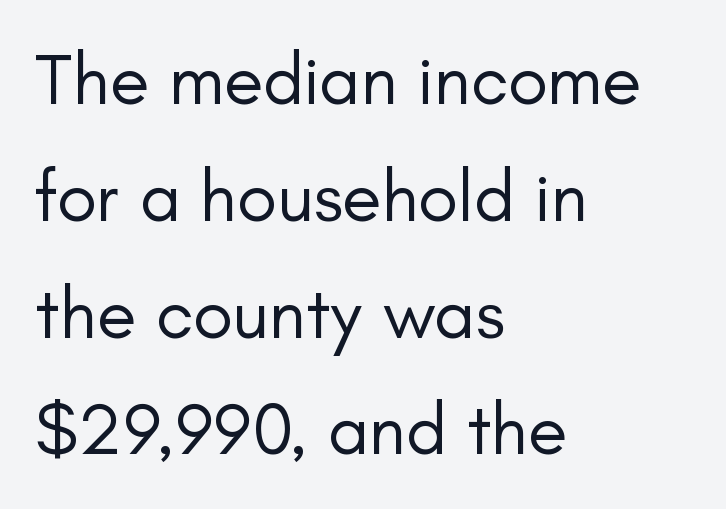
The image shows 73 px regular-weight sans-serif type, upright; set left-aligned, normal line spacing (1.6x), normal letter spacing, not underlined; low stroke contrast and a small x-height.
